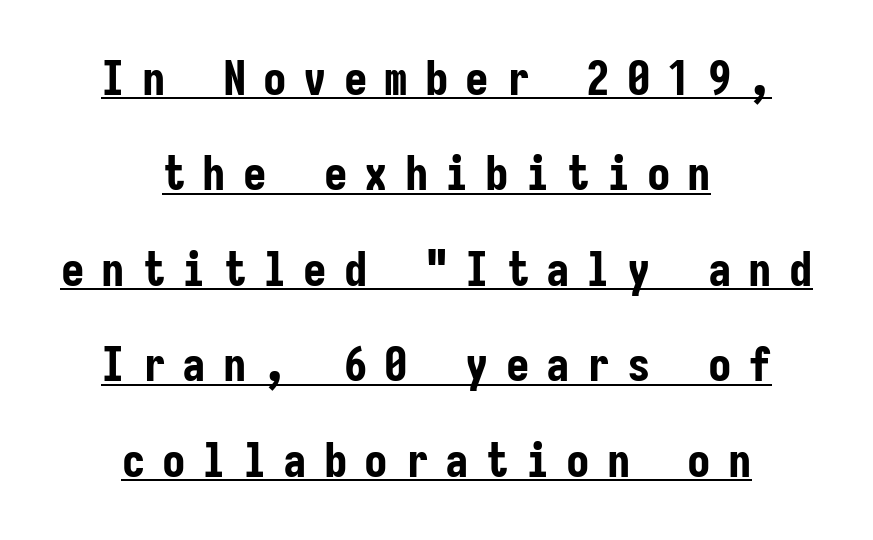
Q: Is the text bold? A: Yes.
Q: Is the text italic (slanted)? A: No, it is upright.
Q: Is the typeface a serif or a sans-serif typeface? A: Sans-serif.
Q: Is the text underlined? A: Yes.
Q: How is the paragraph aligned? A: Centered.
Q: Is the spacing between letters normal or unusually wide? A: Unusually wide.
Q: Is the spacing between lines tight, normal or loose? A: Loose.
Q: Width (condensed, normal, or wide)? A: Condensed.
Q: Stroke contrast? A: Low.
Q: x-height? A: Medium.
Q: Monospaced? A: Yes.
